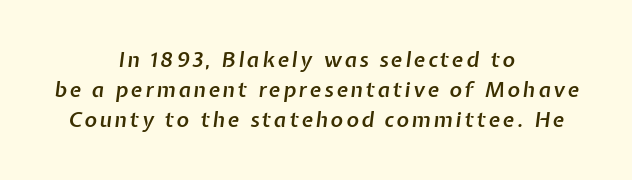
{"italic": "yes", "lean": "right", "slant_degrees": 7, "bold": "semi", "underline": "no", "align": "center", "line_spacing": "normal", "line_spacing_ratio": 1.43, "glyph_px": 21}
